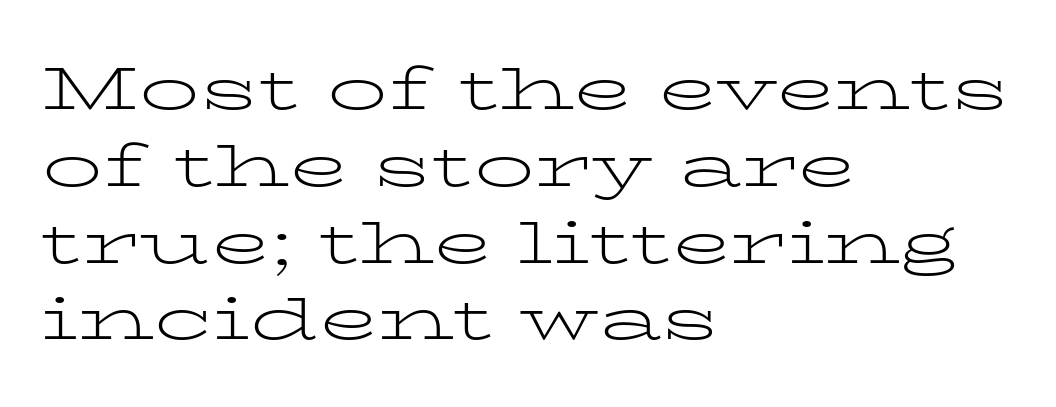
What's the leading like? Ordinary, nothing unusual. Little horizontal feet cap the strokes, marking this as serif type. Heaviness? Minimal to ordinary, like unemphasized prose. Proportional: the letters do not fall into vertical columns. Honestly, there is no underline to notice here at all.
